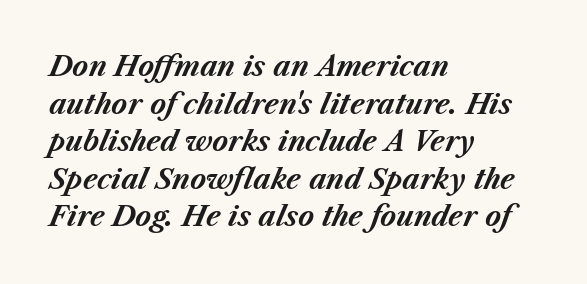
The image shows 27 px bold type, italic (leaning right); set left-aligned, normal line spacing (1.39x), normal letter spacing, not underlined.
